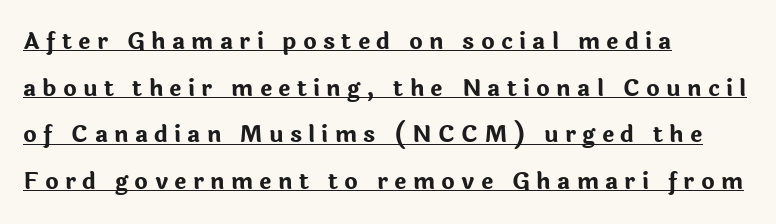
{"italic": "no", "bold": "yes", "underline": "yes", "align": "left", "line_spacing": "loose", "line_spacing_ratio": 2.03, "letter_spacing": "wide", "letter_spacing_em": 0.27, "glyph_px": 23}
